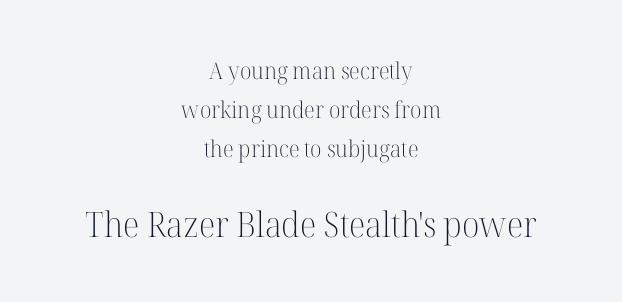
{"serif": "yes", "italic": "no", "bold": "no", "weight": "light", "width": "normal", "stroke_contrast": "high", "x_height": "medium", "monospaced": "no", "underline": "no", "align": "center", "line_spacing": "normal", "line_spacing_ratio": 1.69, "letter_spacing": "normal", "letter_spacing_em": 0.0, "larger_block": "second", "size_ratio": 1.52, "glyph_px": 35}
